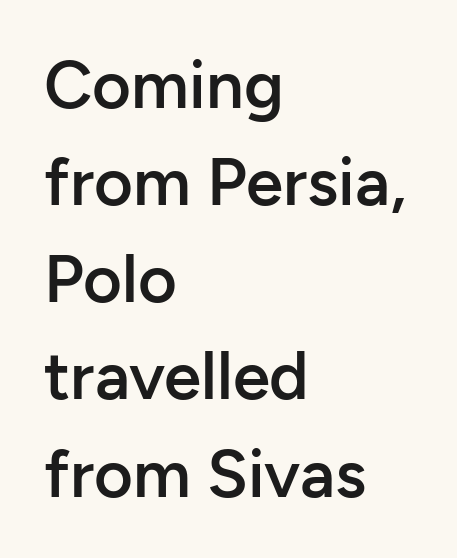
Q: Is the text bold? A: Semi-bold.
Q: Is the text italic (slanted)? A: No, it is upright.
Q: Is the typeface a serif or a sans-serif typeface? A: Sans-serif.
Q: Is the text underlined? A: No.
Q: How is the paragraph aligned? A: Left-aligned.
Q: Is the spacing between letters normal or unusually wide? A: Normal.
Q: Is the spacing between lines tight, normal or loose? A: Normal.
Q: Width (condensed, normal, or wide)? A: Normal.
Q: Stroke contrast? A: Low.
Q: x-height? A: Medium.
Q: Monospaced? A: No.
